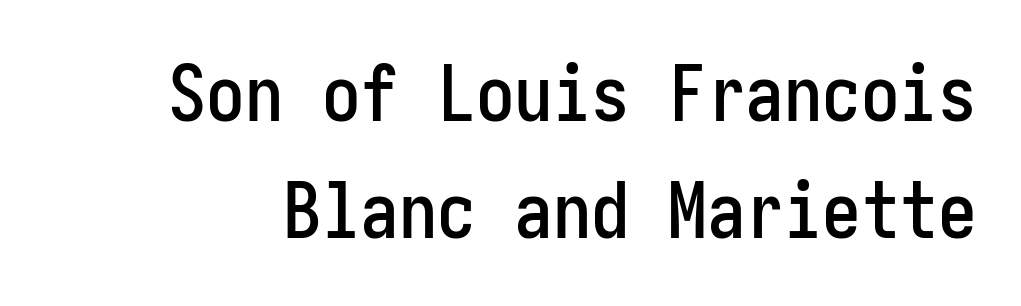
If you drew a line through each stem, it would be perfectly vertical. Baseline-to-baseline distance is the conventional proportion of letter height. Letters rest on an invisible, unmarked baseline. What kind of face is this? One without serifs — a sans.
